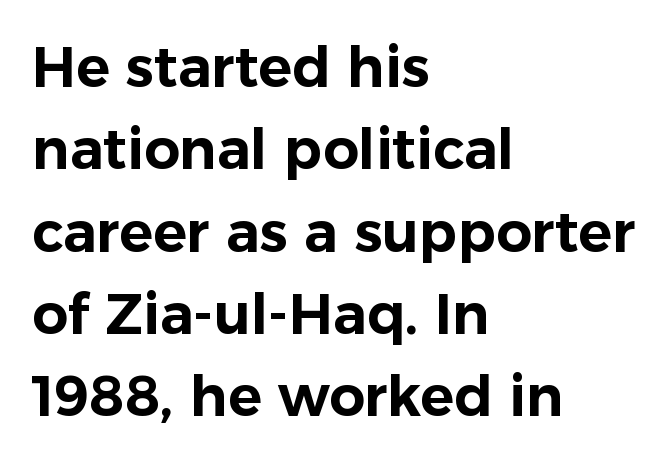
Line spacing here is normal. Visually the block forms a straight wall on the left and a jagged coastline on the right. The gaps between neighbouring characters are ordinary and unremarkable. This is roman type, the default non-slanted kind.
